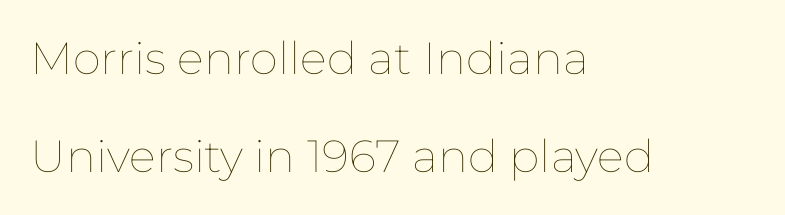
The image shows 45 px thin type, upright; set left-aligned, loose line spacing (2.18x), normal letter spacing, not underlined; low stroke contrast and a medium x-height.
